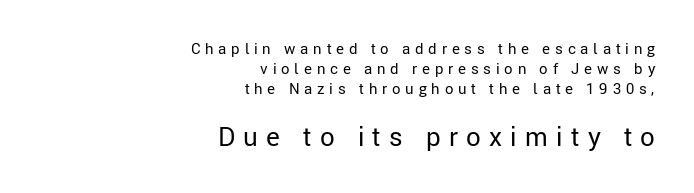
Q: Is the text bold? A: No.
Q: Is the text italic (slanted)? A: No, it is upright.
Q: Is the text underlined? A: No.
Q: How is the paragraph aligned? A: Right-aligned.
Q: Is the spacing between letters normal or unusually wide? A: Unusually wide.
Q: Is the spacing between lines tight, normal or loose? A: Normal.
Q: Which block of text is set in a larger size, the first (top) or the second (bottom)? A: The second (bottom) one.
